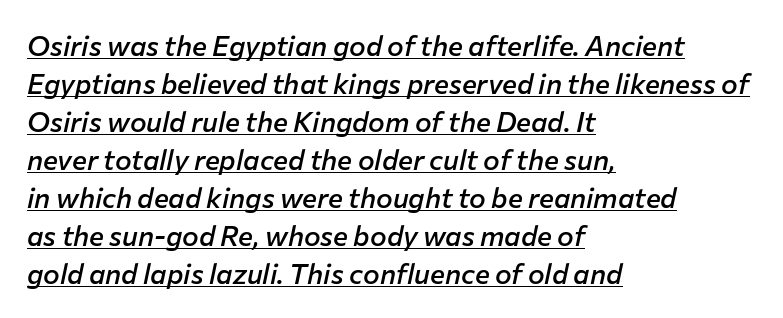
The typography opts for an oblique posture over an upright one. The rendering uses natural spacing where letterforms have individual widths. The glyphs are accompanied by a horizontal stroke just below them. These lines are set flush left with a ragged right edge.
